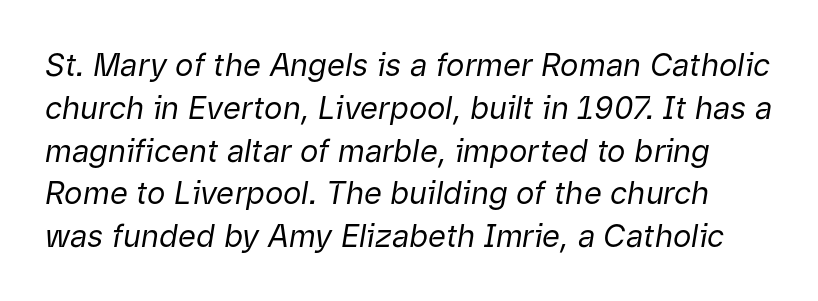
The image shows 31 px regular-weight type, italic (leaning right); set normal line spacing (1.38x), normal letter spacing, not underlined; low stroke contrast and a medium x-height.
